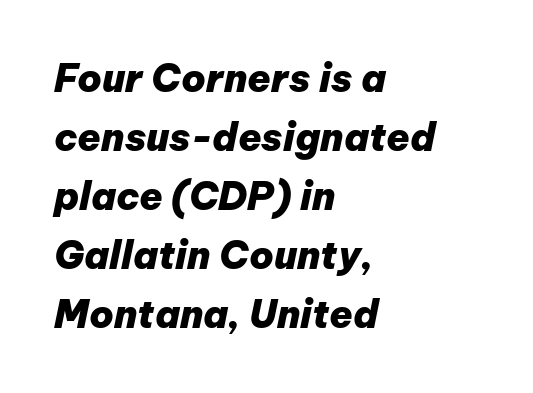
{"italic": "yes", "lean": "right", "slant_degrees": 12, "bold": "yes", "weight": "heavy", "width": "normal", "stroke_contrast": "low", "x_height": "medium", "monospaced": "no", "underline": "no", "align": "left", "line_spacing": "normal", "line_spacing_ratio": 1.55, "letter_spacing": "normal", "letter_spacing_em": 0.0, "glyph_px": 38}
